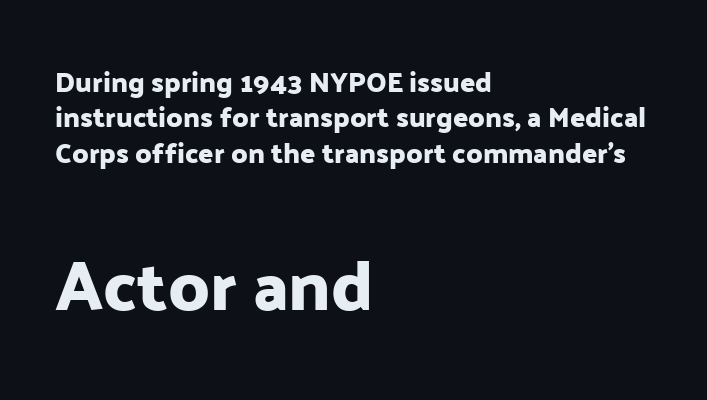
The image shows 70 px sans-serif type, upright; set left-aligned, normal line spacing (1.26x), normal letter spacing, not underlined; the second (bottom) block is 2.5x larger; low stroke contrast and a medium x-height.
